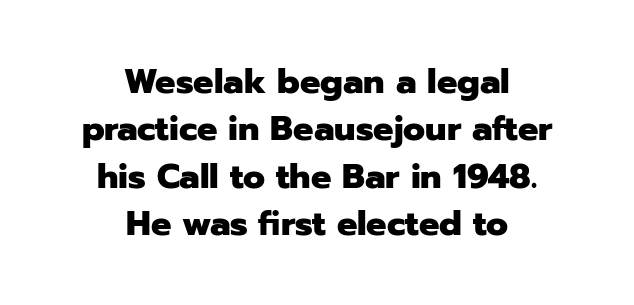
{"serif": "no", "italic": "no", "bold": "yes", "weight": "heavy", "width": "normal", "stroke_contrast": "low", "x_height": "medium", "monospaced": "no", "underline": "no", "align": "center", "line_spacing": "normal", "line_spacing_ratio": 1.39, "letter_spacing": "normal", "letter_spacing_em": 0.0, "glyph_px": 34}
